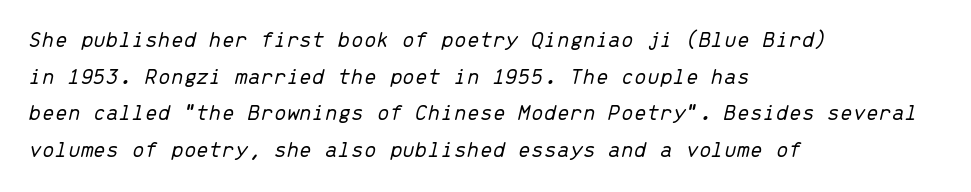
The typeface has the unassuming heft of standard copy or less. What stands out about the letter spacing? Nothing — it is the standard amount. Observe the lean: these are italic letterforms. Descenders hang freely into open space. The vertical gap from one line to the next is medium. Horizontally, the lines are justified to the leading edge only.
